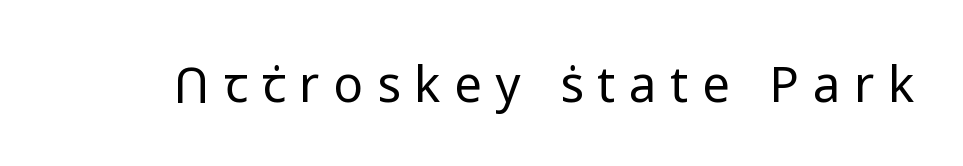
Q: Is the text bold? A: No.
Q: Is the text italic (slanted)? A: No, it is upright.
Q: Is the typeface a serif or a sans-serif typeface? A: Sans-serif.
Q: Is the text underlined? A: No.
Q: Is the spacing between letters normal or unusually wide? A: Unusually wide.
Q: Width (condensed, normal, or wide)? A: Normal.
Q: Stroke contrast? A: Low.
Q: x-height? A: Medium.
Q: Monospaced? A: No.
